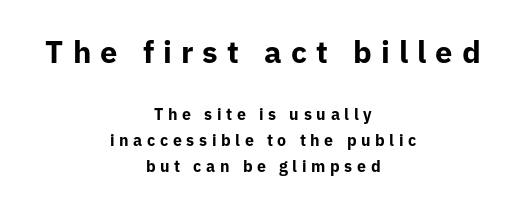
{"serif": "no", "italic": "no", "bold": "yes", "weight": "bold", "width": "normal", "stroke_contrast": "low", "x_height": "medium", "monospaced": "no", "underline": "no", "align": "center", "line_spacing": "normal", "line_spacing_ratio": 1.6, "letter_spacing": "wide", "letter_spacing_em": 0.29, "larger_block": "first", "size_ratio": 1.94, "glyph_px": 31}
